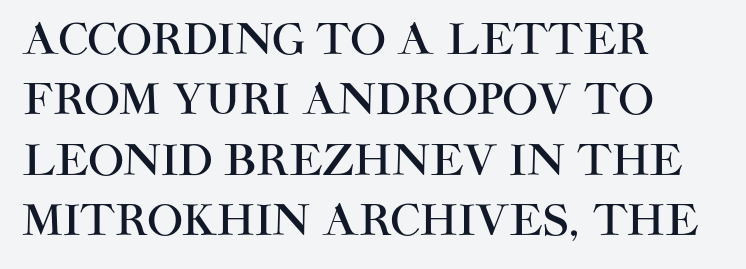
The image shows 42 px sans-serif type, upright; set left-aligned, normal line spacing (1.44x), normal letter spacing, not underlined; high stroke contrast and a large x-height.
